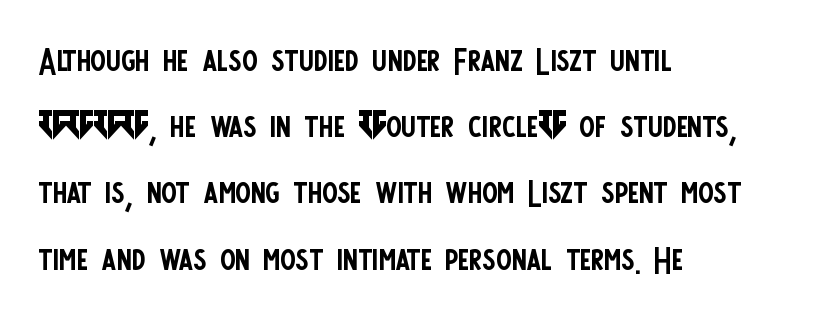
Q: Is the text bold? A: No.
Q: Is the text italic (slanted)? A: No, it is upright.
Q: Is the typeface a serif or a sans-serif typeface? A: Sans-serif.
Q: Is the text underlined? A: No.
Q: How is the paragraph aligned? A: Left-aligned.
Q: Is the spacing between letters normal or unusually wide? A: Normal.
Q: Is the spacing between lines tight, normal or loose? A: Normal.
Q: Width (condensed, normal, or wide)? A: Condensed.
Q: Stroke contrast? A: Low.
Q: x-height? A: Large.
Q: Monospaced? A: No.
